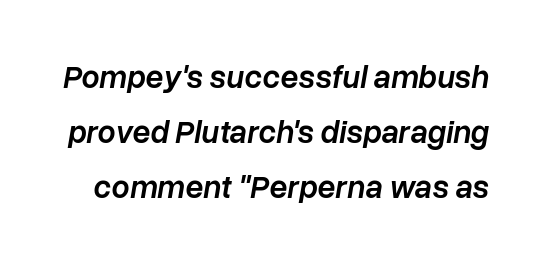
Q: Is the text bold? A: Semi-bold.
Q: Is the text italic (slanted)? A: Yes, it leans right by about 10 degrees.
Q: Is the text underlined? A: No.
Q: Is the spacing between letters normal or unusually wide? A: Normal.
Q: Width (condensed, normal, or wide)? A: Normal.
Q: Stroke contrast? A: Low.
Q: x-height? A: Medium.
Q: Monospaced? A: No.
